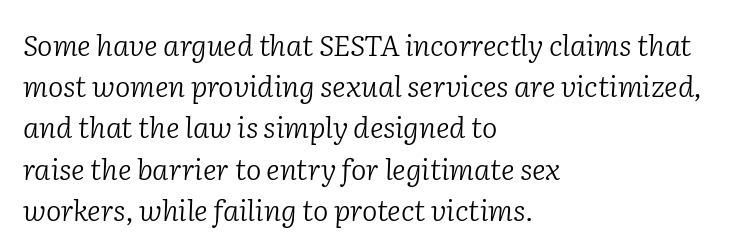
The image shows 29 px light serif type, italic (leaning right); set left-aligned, normal line spacing (1.42x), normal letter spacing, not underlined; low stroke contrast and a medium x-height.
